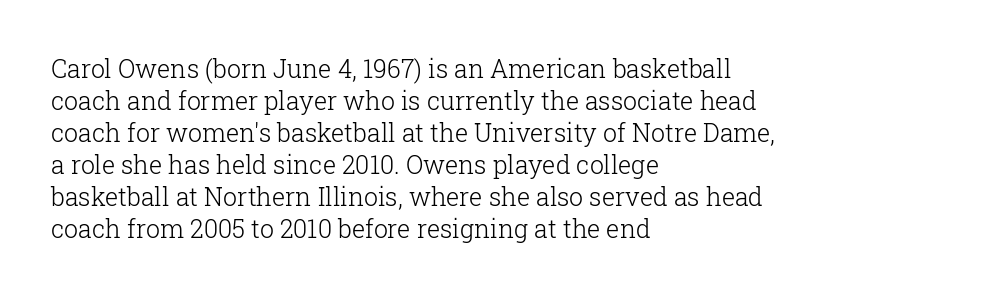
{"italic": "no", "bold": "no", "underline": "no", "align": "left", "line_spacing": "normal", "line_spacing_ratio": 1.28, "letter_spacing": "normal", "letter_spacing_em": 0.0, "glyph_px": 25}
